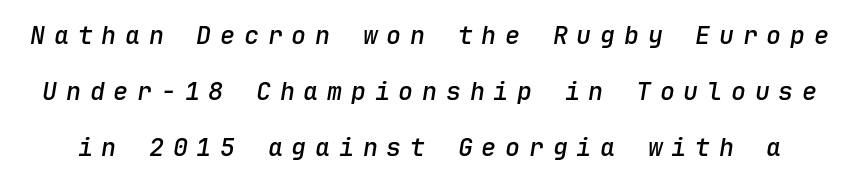
{"italic": "yes", "lean": "right", "slant_degrees": 9, "bold": "semi", "underline": "no", "line_spacing": "loose", "line_spacing_ratio": 2.25, "letter_spacing": "wide", "letter_spacing_em": 0.35, "glyph_px": 25}
